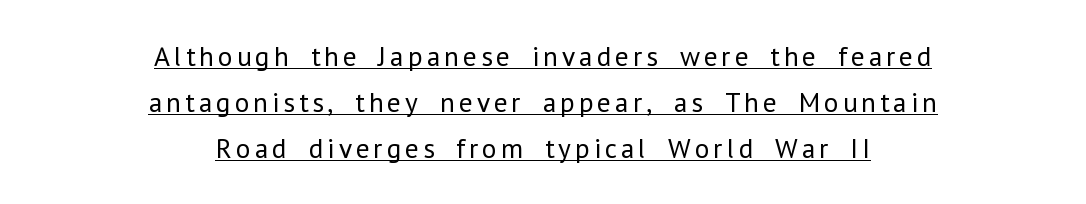
{"serif": "no", "italic": "no", "bold": "no", "weight": "regular", "width": "normal", "stroke_contrast": "low", "x_height": "medium", "monospaced": "no", "underline": "yes", "align": "center", "line_spacing": "normal", "line_spacing_ratio": 1.65, "glyph_px": 28}
